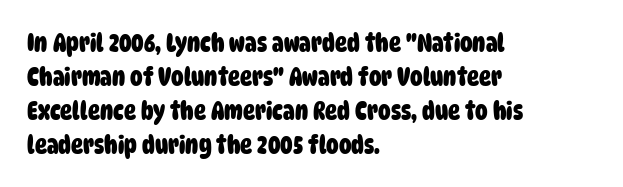
{"bold": "yes", "underline": "no", "align": "left", "line_spacing": "normal", "line_spacing_ratio": 1.36, "letter_spacing": "normal", "letter_spacing_em": 0.0, "glyph_px": 25}
